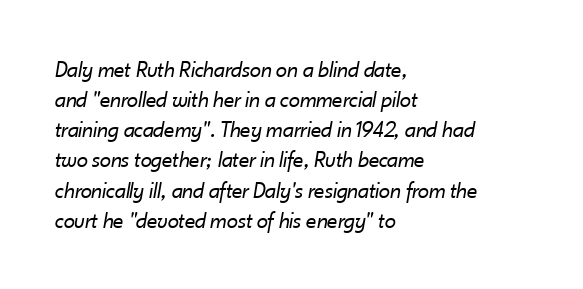
The image shows 23 px text type, italic (leaning right); set left-aligned, normal line spacing (1.31x), normal letter spacing, not underlined.
